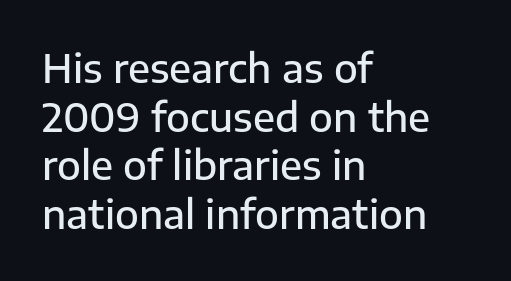
The image shows 39 px semibold sans-serif type, upright; set left-aligned, normal line spacing (1.25x), normal letter spacing, not underlined; low stroke contrast and a medium x-height.
